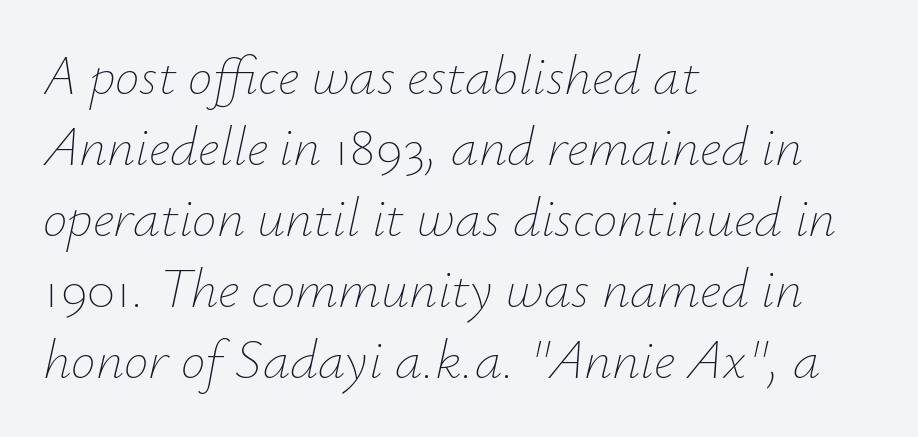
The lines sit at an ordinary, default distance from one another. Compared with typical body copy, the letter spacing here is the same. No word sits above an underline. The glyphs look as if they've been sheared to an angle. Note the varied advance widths — an 'i' is clearly narrower than an 'm'.
